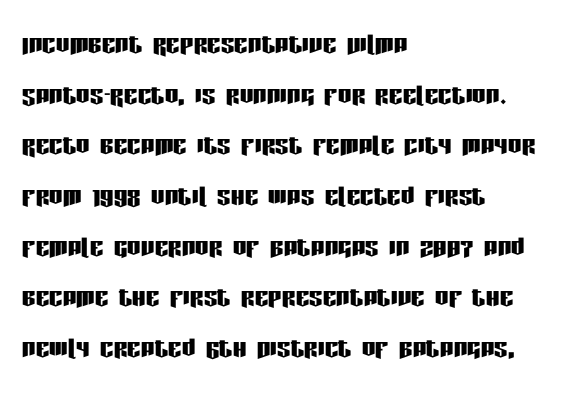
{"serif": "no", "italic": "no", "width": "condensed", "stroke_contrast": "low", "x_height": "large", "monospaced": "no", "underline": "no", "align": "left", "line_spacing": "normal", "line_spacing_ratio": 1.49, "letter_spacing": "normal", "letter_spacing_em": 0.0, "glyph_px": 34}
